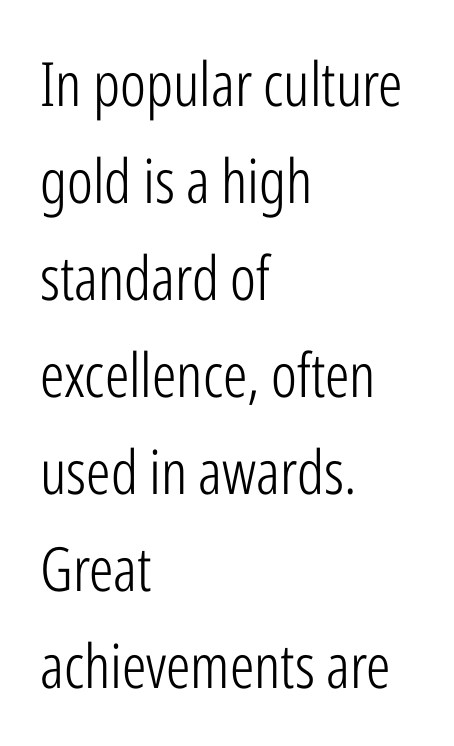
{"serif": "no", "italic": "no", "bold": "no", "weight": "light", "width": "condensed", "stroke_contrast": "low", "x_height": "medium", "monospaced": "no", "underline": "no", "align": "left", "line_spacing": "normal", "line_spacing_ratio": 1.59, "letter_spacing": "normal", "letter_spacing_em": 0.0, "glyph_px": 61}
